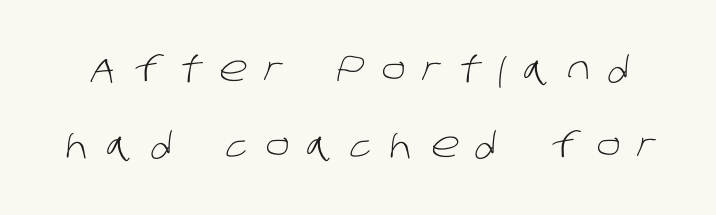
Q: Is the text bold? A: No.
Q: Is the typeface a serif or a sans-serif typeface? A: Sans-serif.
Q: Is the text underlined? A: No.
Q: Is the spacing between letters normal or unusually wide? A: Unusually wide.
Q: Is the spacing between lines tight, normal or loose? A: Loose.
Q: Width (condensed, normal, or wide)? A: Normal.
Q: Stroke contrast? A: Low.
Q: x-height? A: Large.
Q: Monospaced? A: No.
